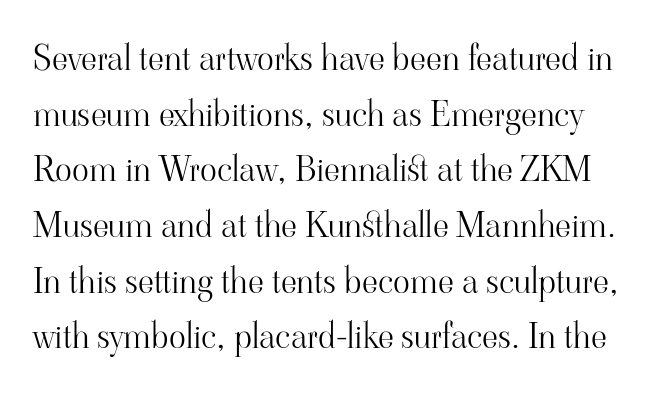
The image shows 35 px light serif type, upright; set normal line spacing (1.59x), normal letter spacing, not underlined; high stroke contrast and a small x-height.
